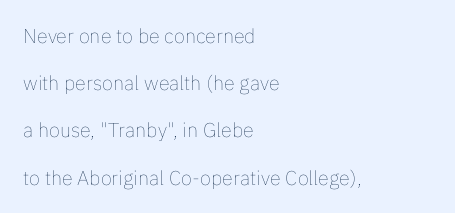
{"italic": "no", "bold": "no", "underline": "no", "align": "left", "line_spacing": "loose", "line_spacing_ratio": 2.36, "letter_spacing": "normal", "letter_spacing_em": 0.0, "glyph_px": 20}
